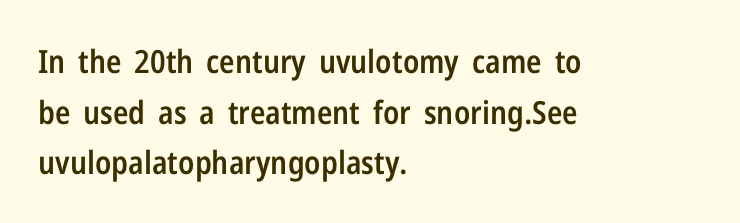
The image shows 32 px semibold, condensed sans-serif type, upright; set left-aligned, normal line spacing (1.58x), normal letter spacing, not underlined; low stroke contrast and a medium x-height.
